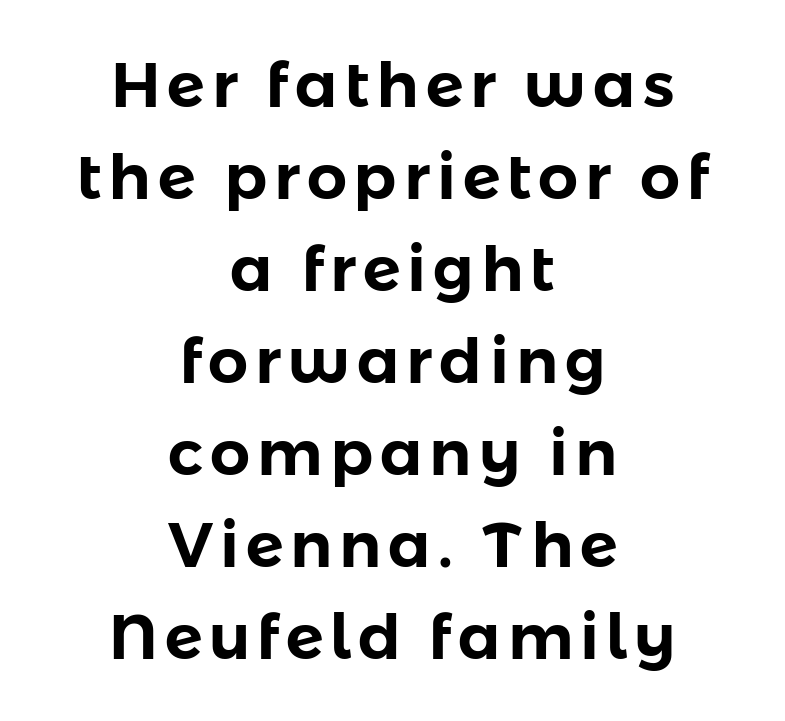
{"serif": "no", "italic": "no", "width": "normal", "stroke_contrast": "low", "x_height": "medium", "monospaced": "no", "underline": "no", "align": "center", "line_spacing": "normal", "line_spacing_ratio": 1.46, "glyph_px": 63}
